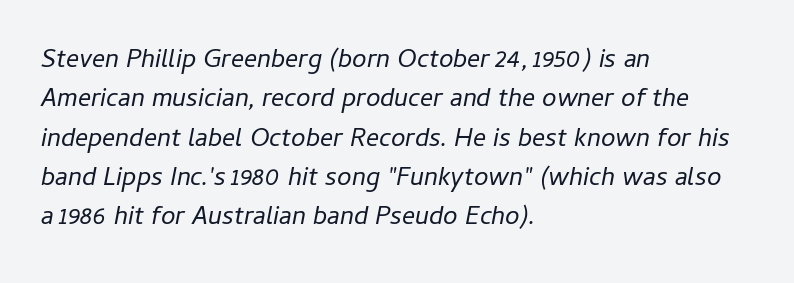
{"italic": "yes", "lean": "right", "slant_degrees": 11, "bold": "no", "underline": "no", "align": "left", "line_spacing": "normal", "line_spacing_ratio": 1.51, "letter_spacing": "normal", "letter_spacing_em": 0.0, "glyph_px": 26}
